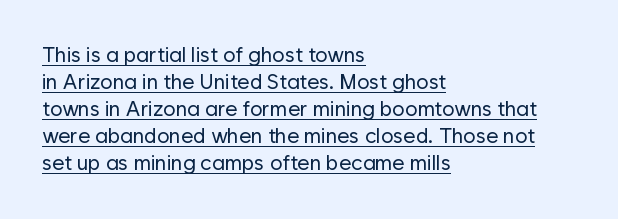
{"italic": "no", "bold": "no", "underline": "yes", "align": "left", "line_spacing": "normal", "line_spacing_ratio": 1.29, "letter_spacing": "normal", "letter_spacing_em": 0.0, "glyph_px": 21}
